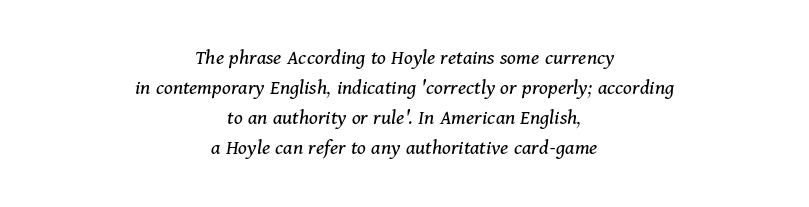
The image shows 22 px text type, italic (leaning right); set centered, normal line spacing (1.37x), normal letter spacing, not underlined.
